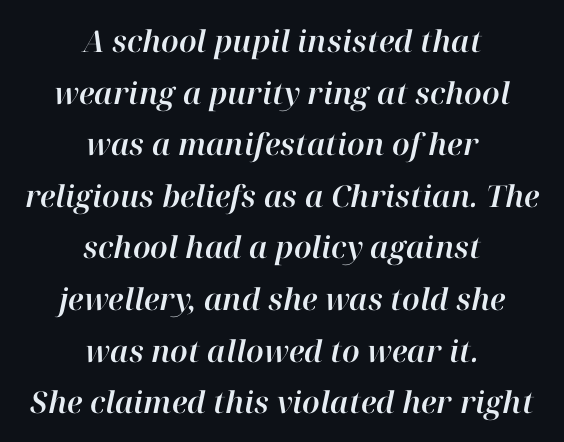
The image shows 30 px text type, italic (leaning right); set centered, line spacing 1.72x, normal letter spacing, not underlined; high stroke contrast and a medium x-height.
